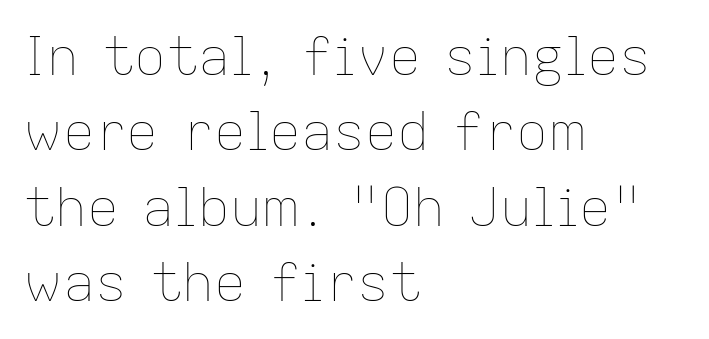
Left-aligned paragraph, ragged on the right. Summary of vertical rhythm: regular, with standard interline spacing. The cut favours lightness, reaching ordinary text weight at its darkest. This sample uses an upright cut, with every glyph sitting square on the baseline. Between one letter and the next there's only the usual sliver of space.
